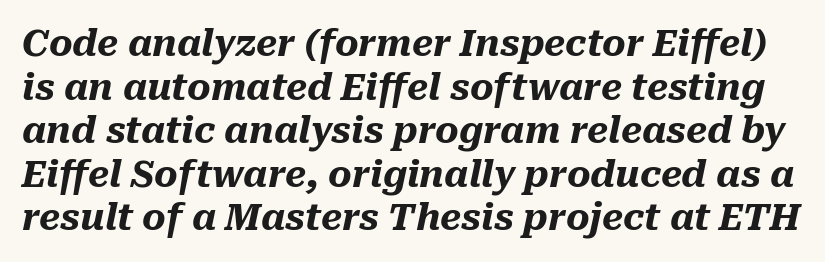
Q: Is the text bold? A: Yes.
Q: Is the text italic (slanted)? A: Yes, it leans right by about 10 degrees.
Q: Is the text underlined? A: No.
Q: Is the spacing between letters normal or unusually wide? A: Normal.
Q: Width (condensed, normal, or wide)? A: Normal.
Q: Stroke contrast? A: Medium.
Q: x-height? A: Medium.
Q: Monospaced? A: No.
